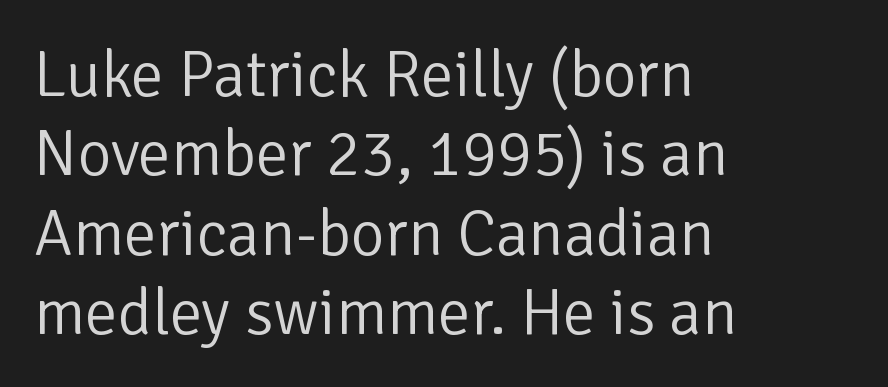
{"serif": "no", "italic": "no", "bold": "no", "weight": "light", "width": "normal", "stroke_contrast": "low", "x_height": "medium", "monospaced": "no", "underline": "no", "align": "left", "line_spacing_ratio": 1.22, "letter_spacing": "normal", "letter_spacing_em": 0.0, "glyph_px": 65}
